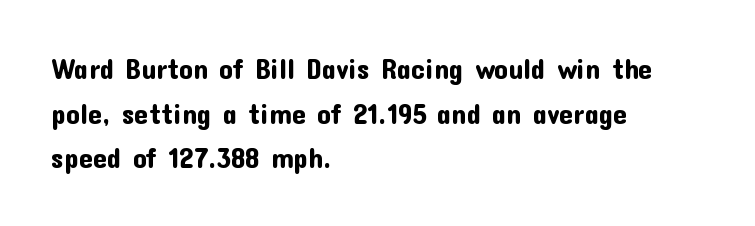
{"serif": "no", "italic": "no", "width": "normal", "stroke_contrast": "low", "x_height": "medium", "monospaced": "no", "underline": "no", "align": "left", "line_spacing": "normal", "line_spacing_ratio": 1.59, "letter_spacing": "normal", "letter_spacing_em": 0.0, "glyph_px": 28}
